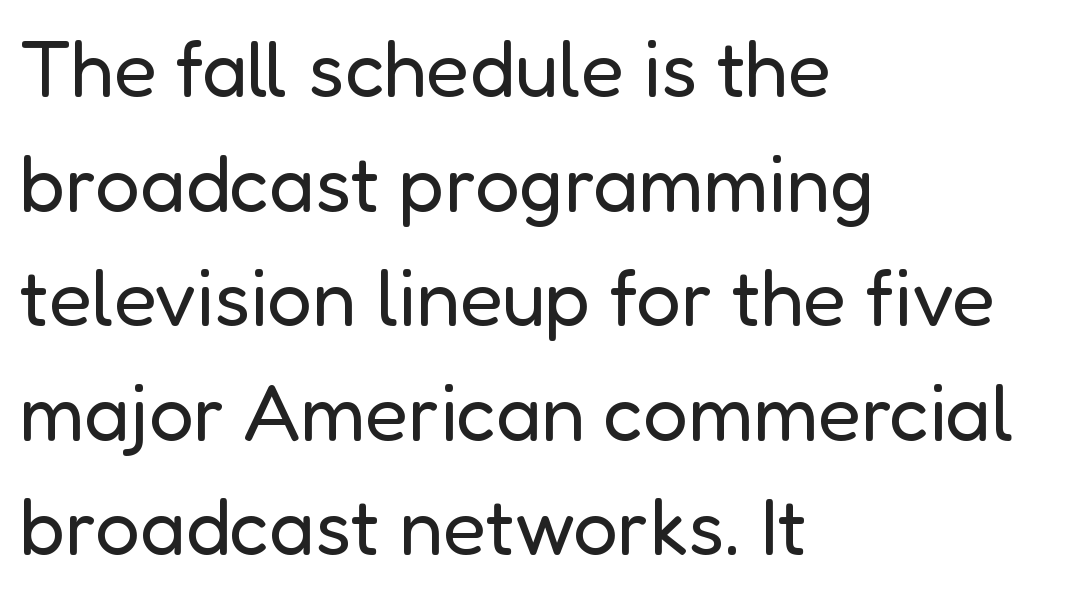
The gaps between neighbouring characters are ordinary and unremarkable. This is the regular roman posture of the typeface. Glance below the letters and you will spot only blank space. The passage shown is typeset with a sans-serif family. The cut favours lightness, reaching ordinary text weight at its darkest. Successive baselines arrive at the customary interval.
